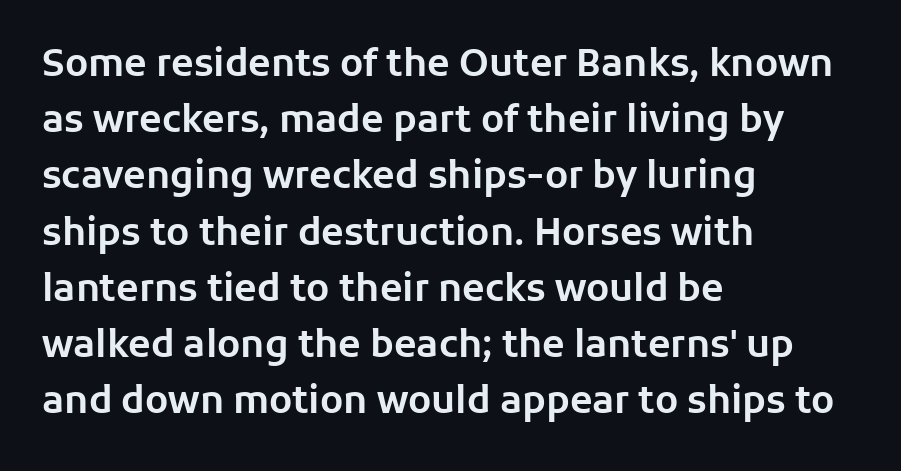
The image shows 37 px sans-serif type, upright; set left-aligned, normal line spacing (1.52x), normal letter spacing, not underlined; low stroke contrast and a medium x-height.
